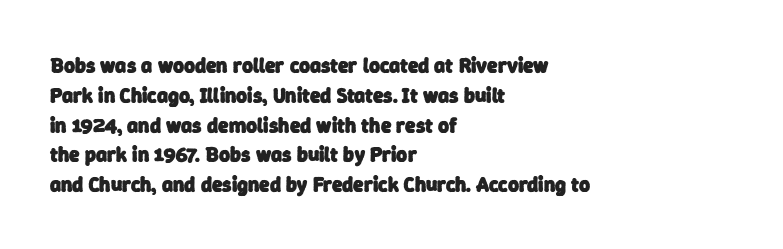
Bold? Absolutely — the strokes are thick and heavy. Does the copy run flush right? No — it runs flush left. Honestly, there is no underline to notice here at all. The lines sit at an ordinary, default distance from one another. Spacing between characters is what you'd get straight out of the box.
